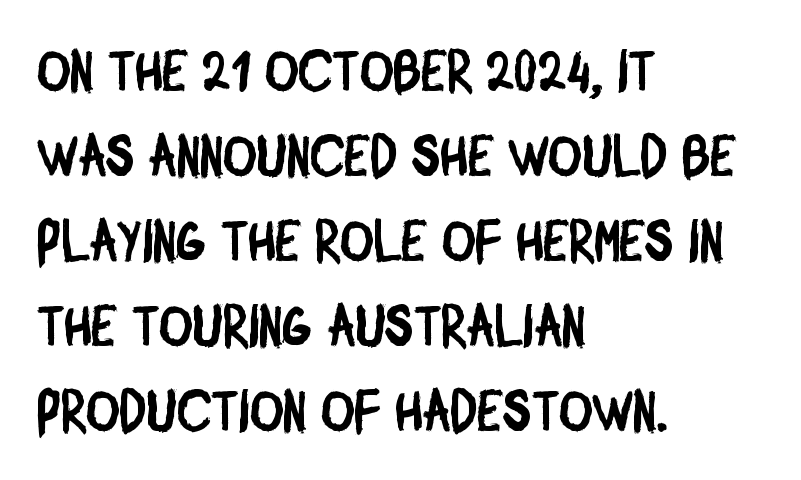
Q: Is the typeface a serif or a sans-serif typeface? A: Sans-serif.
Q: Is the text underlined? A: No.
Q: How is the paragraph aligned? A: Left-aligned.
Q: Is the spacing between letters normal or unusually wide? A: Normal.
Q: Is the spacing between lines tight, normal or loose? A: Normal.
Q: Width (condensed, normal, or wide)? A: Condensed.
Q: Stroke contrast? A: Low.
Q: x-height? A: Large.
Q: Monospaced? A: No.
